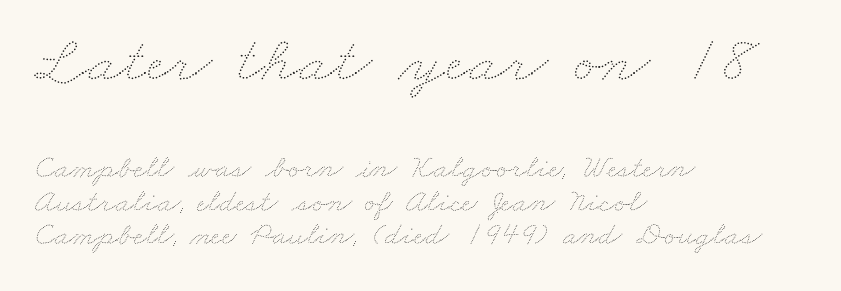
{"bold": "no", "weight": "thin", "width": "wide", "stroke_contrast": "medium", "x_height": "small", "monospaced": "no", "underline": "no", "align": "left", "line_spacing": "tight", "line_spacing_ratio": 1.01, "letter_spacing": "normal", "letter_spacing_em": 0.0, "larger_block": "first", "size_ratio": 2.0, "glyph_px": 66}
